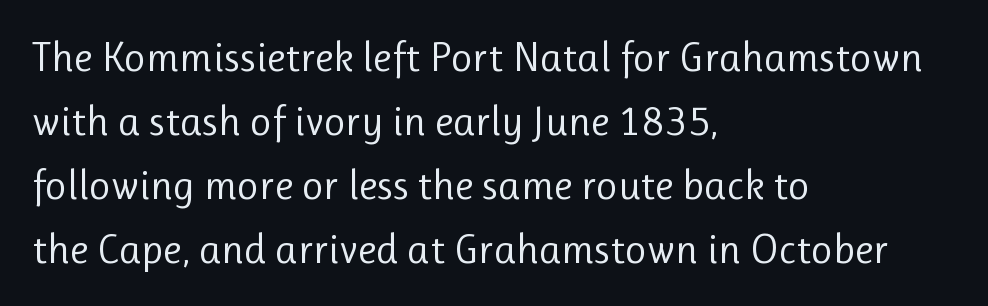
Where is the straight margin? On the left. Style check: upright. The passage shown is typed in a proportional face where columns would drift. You can tell from the bare stems that sans-serif type was used. No heavy texture on the line: the type isn't bold.
